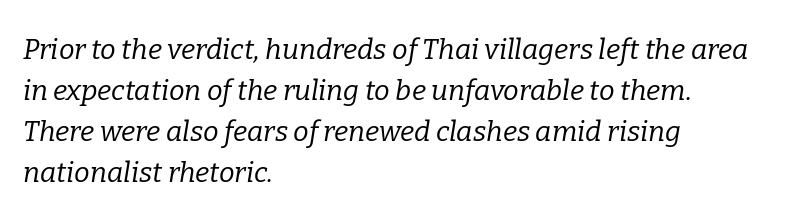
The rendering shows small feet on the letterforms — a serif design. Italic? Definitely — the glyphs are oblique. Inter-character spacing is left at the font's built-in metrics. Think of a printed novel: that variable character pitch is what you see here. Teacher's note: observe the even left margin — that is flush-left alignment.
